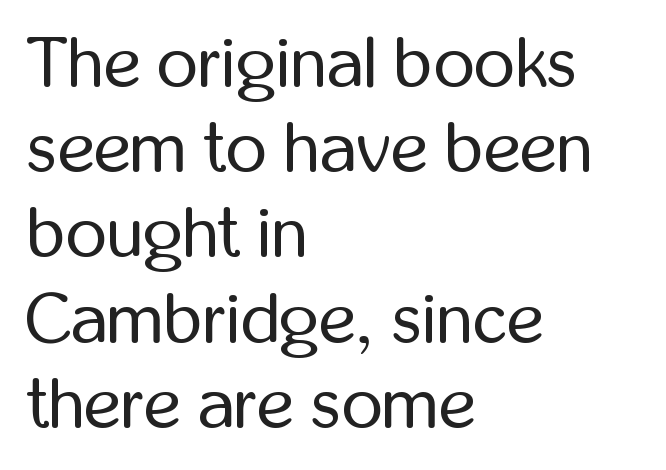
The image shows 71 px regular-weight, condensed sans-serif type, upright; set left-aligned, line spacing 1.2x, normal letter spacing, not underlined; low stroke contrast and a medium x-height.
